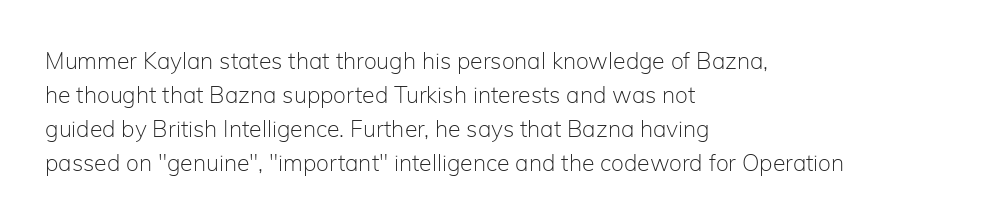
The type sits square on the baseline with zero lean. Stem width sits at or under what a default text font uses. Horizontally, the lines are justified to the leading edge only. This sample keeps an unexceptional amount of space between lines. The space beneath each line is pristine and unruled. There is no visible air inserted between adjacent glyphs.
